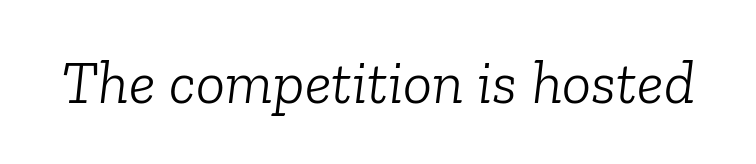
Letterform terminals end in serifs throughout the passage. The lettering tilts uniformly, giving the passage an italic look. A quiet, ordinary-to-light weight characterises the typeface. Honestly, the letter spacing is just normal — you wouldn't notice it. Has an underline been added? It has not.
